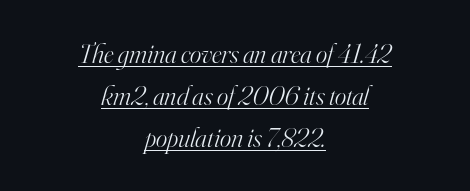
{"italic": "yes", "lean": "right", "slant_degrees": 16, "bold": "no", "underline": "yes", "align": "center", "line_spacing": "normal", "line_spacing_ratio": 1.56, "letter_spacing": "normal", "letter_spacing_em": 0.0, "glyph_px": 27}
